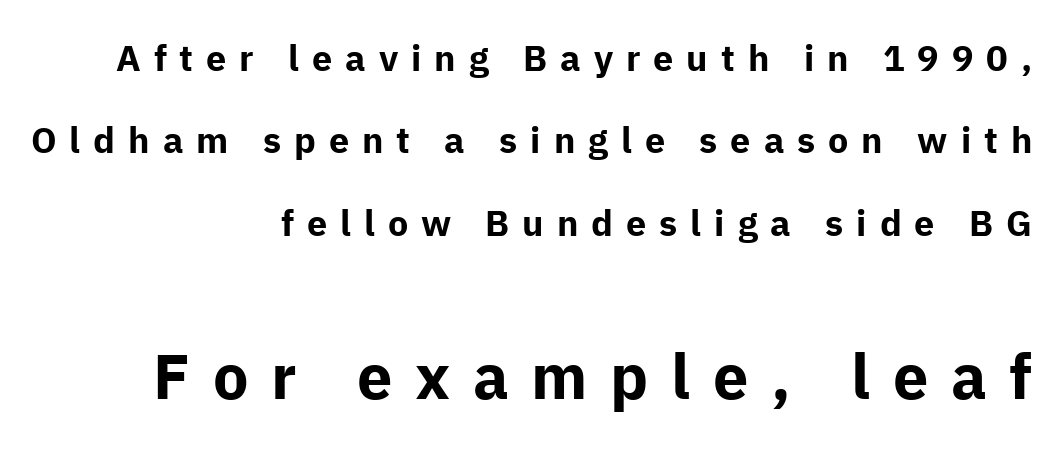
The typesetting leans heavy: a genuine bold. Which chunk is bigger? The second one — the bottom block dwarfs the top. Glyph-to-glyph distance is far greater than everyday printed text. Is this a fixed-width face? No — the glyphs have proportional, varying widths. Plain, unruled lines of type. You could fit nearly another row in the gap between these rows.
